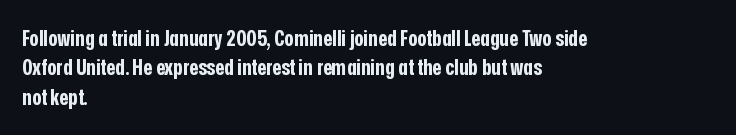
Q: Is the text bold? A: Yes.
Q: Is the text italic (slanted)? A: No, it is upright.
Q: Is the text underlined? A: No.
Q: How is the paragraph aligned? A: Left-aligned.
Q: Is the spacing between letters normal or unusually wide? A: Normal.
Q: Is the spacing between lines tight, normal or loose? A: Normal.
